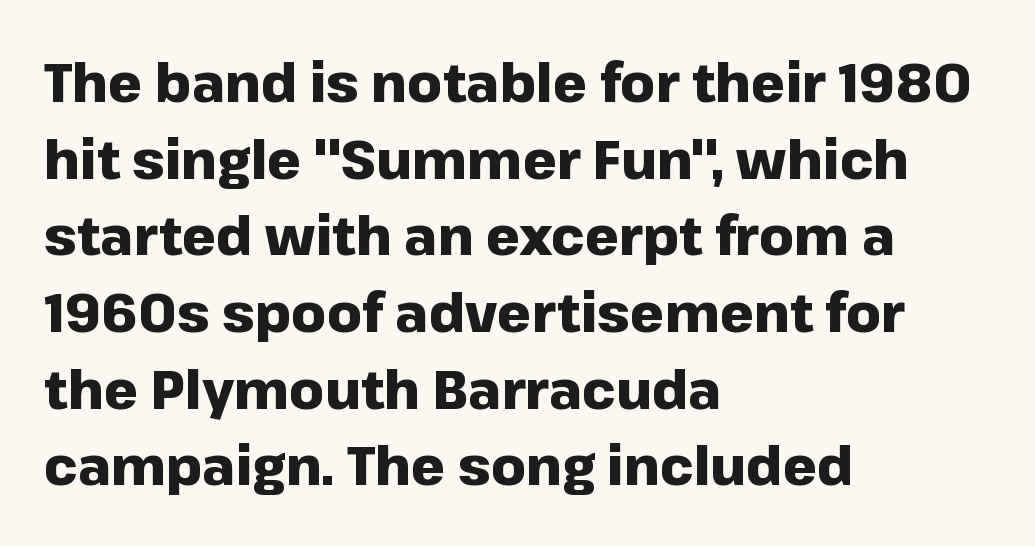
{"serif": "no", "italic": "no", "bold": "yes", "weight": "heavy", "width": "normal", "stroke_contrast": "low", "x_height": "medium", "monospaced": "no", "underline": "no", "align": "left", "line_spacing": "normal", "line_spacing_ratio": 1.42, "letter_spacing": "normal", "letter_spacing_em": 0.0, "glyph_px": 54}
